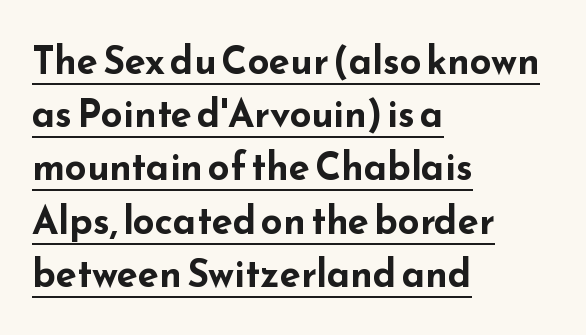
Q: Is the text bold? A: Yes.
Q: Is the text italic (slanted)? A: No, it is upright.
Q: Is the typeface a serif or a sans-serif typeface? A: Sans-serif.
Q: Is the text underlined? A: Yes.
Q: How is the paragraph aligned? A: Left-aligned.
Q: Is the spacing between letters normal or unusually wide? A: Normal.
Q: Is the spacing between lines tight, normal or loose? A: Normal.
Q: Width (condensed, normal, or wide)? A: Wide.
Q: Stroke contrast? A: Low.
Q: x-height? A: Small.
Q: Monospaced? A: No.
